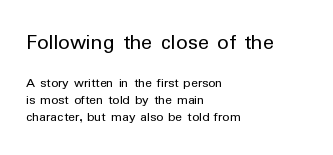
Q: Is the text bold? A: No.
Q: Is the text italic (slanted)? A: No, it is upright.
Q: Is the text underlined? A: No.
Q: How is the paragraph aligned? A: Left-aligned.
Q: Is the spacing between letters normal or unusually wide? A: Normal.
Q: Which block of text is set in a larger size, the first (top) or the second (bottom)? A: The first (top) one.
